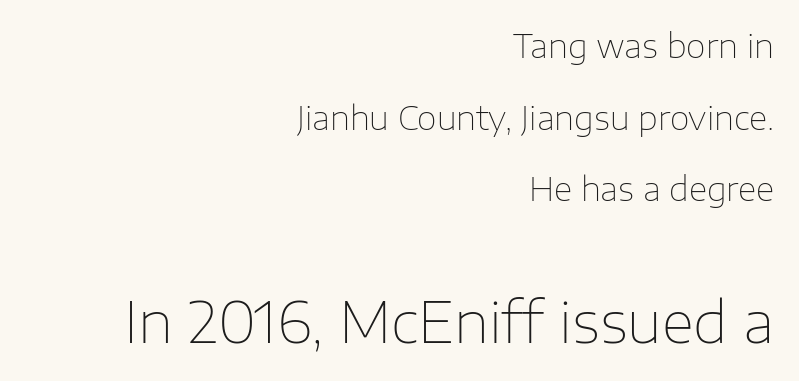
Q: Is the text bold? A: No.
Q: Is the text italic (slanted)? A: No, it is upright.
Q: Is the typeface a serif or a sans-serif typeface? A: Sans-serif.
Q: Is the text underlined? A: No.
Q: How is the paragraph aligned? A: Right-aligned.
Q: Is the spacing between letters normal or unusually wide? A: Normal.
Q: Is the spacing between lines tight, normal or loose? A: Loose.
Q: Which block of text is set in a larger size, the first (top) or the second (bottom)? A: The second (bottom) one.
Q: Width (condensed, normal, or wide)? A: Normal.
Q: Stroke contrast? A: Low.
Q: x-height? A: Medium.
Q: Monospaced? A: No.
